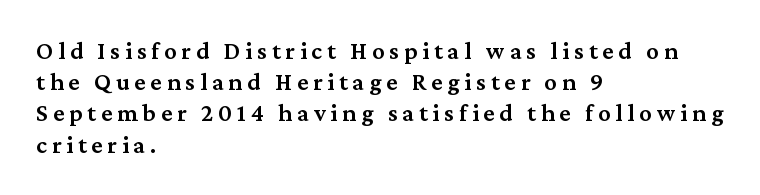
The typography opts for an upright posture over an oblique one. Interline gaps are of average width in this sample. Nobody drew a line under any word here. Students, this is semibold: more ink than regular, less than bold.
